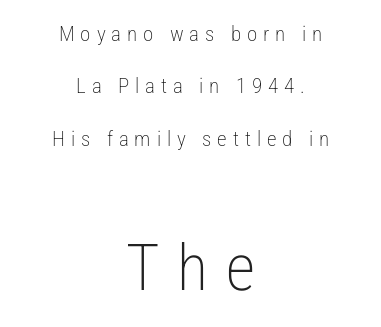
Compared with typical body copy, the letter spacing here is much looser. Is this a fixed-width face? No — the glyphs have proportional, varying widths. In terms of letterform style, serifs are entirely absent. Each new line begins a long way beneath the previous one.
